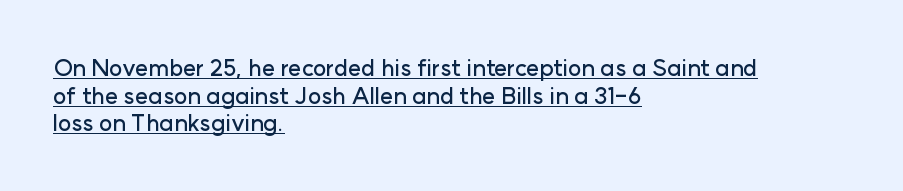
What stands out about the letter spacing? Nothing — it is the standard amount. Unlike italic type, these characters show no tilt at all. Quick note: underline on. The setting favours the left margin, as ordinary paragraphs usually do.
